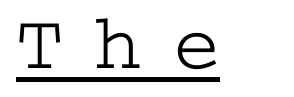
Rendered with straight, roman letterforms. Quick note: underline on. The line texture is sparse and dotted thanks to wide tracking. Is this a heavy cut? Hardly; it is regular or lighter. Small tapered or slab feet sit at the stroke ends, so this counts as serif.
